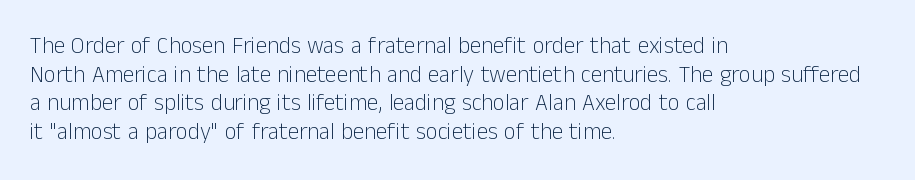
{"italic": "no", "bold": "no", "underline": "no", "align": "left", "line_spacing": "normal", "line_spacing_ratio": 1.25, "letter_spacing": "normal", "letter_spacing_em": 0.0, "glyph_px": 23}
